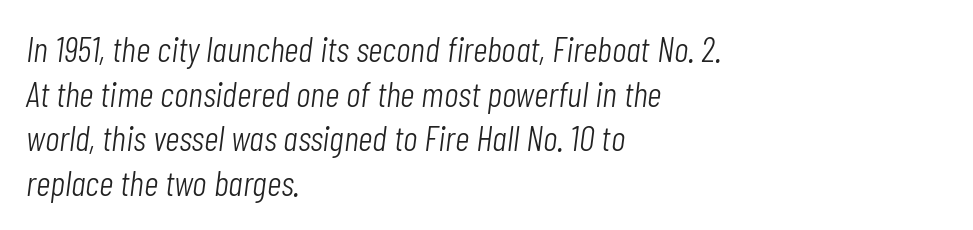
The face used here is proportionally spaced, like ordinary book or web type. A clean baseline with only descenders dipping below it. Caption: face not bold, strokes unweighted. The typography opts for an oblique posture over an upright one. The type is set solid horizontally, with unmodified tracking. Line beginnings align vertically; line endings do not.
